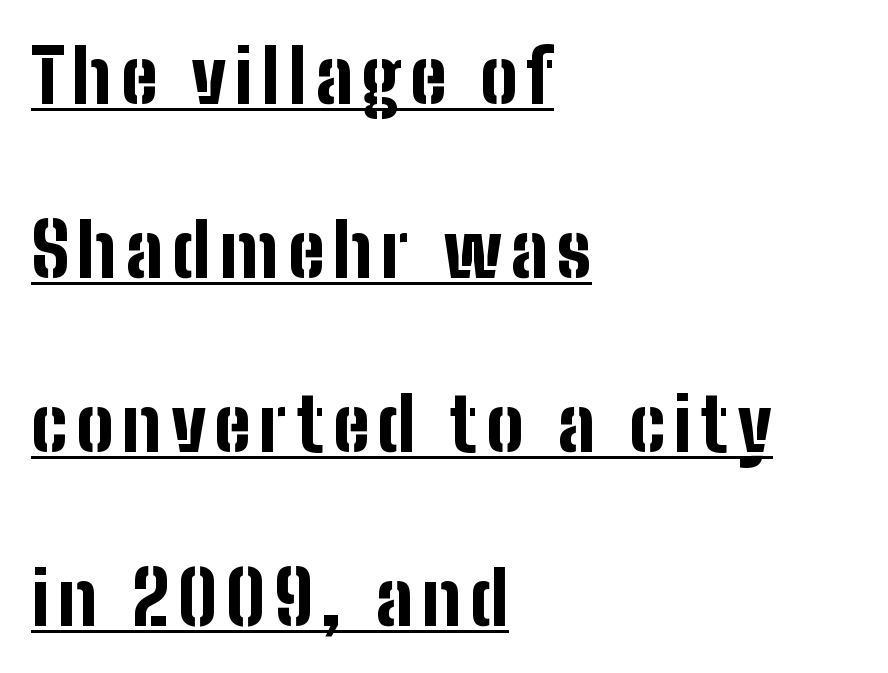
{"serif": "no", "italic": "no", "bold": "yes", "weight": "bold", "width": "condensed", "stroke_contrast": "low", "x_height": "medium", "monospaced": "no", "underline": "yes", "align": "left", "line_spacing": "loose", "line_spacing_ratio": 2.35, "glyph_px": 74}
